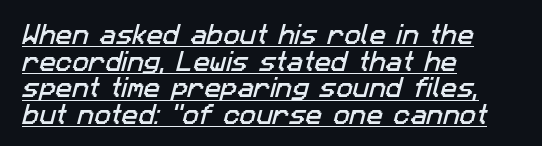
{"underline": "yes", "align": "left", "line_spacing_ratio": 1.21, "letter_spacing": "normal", "letter_spacing_em": 0.0, "glyph_px": 22}
